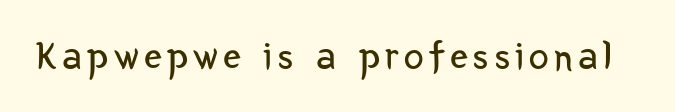
Q: Is the text bold? A: No.
Q: Is the text italic (slanted)? A: No, it is upright.
Q: Is the typeface a serif or a sans-serif typeface? A: Sans-serif.
Q: Is the text underlined? A: No.
Q: Width (condensed, normal, or wide)? A: Condensed.
Q: Stroke contrast? A: Low.
Q: x-height? A: Medium.
Q: Monospaced? A: No.
